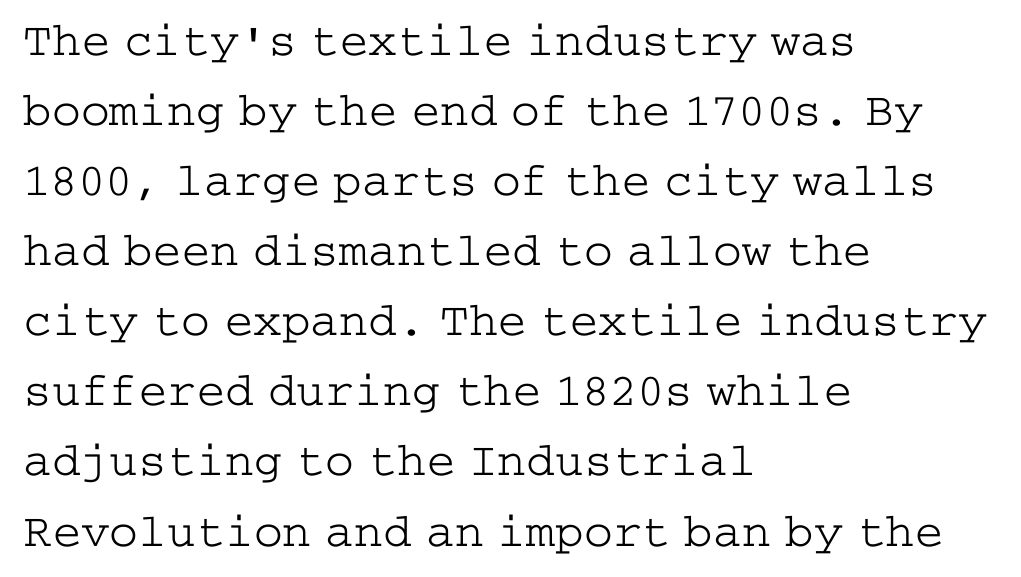
Compared with a centered layout, this one pins lines to the left instead. What's the leading like? Ordinary, nothing unusual. Quick note: not italic, upright. Honestly, there is no underline to notice here at all. Each letter's strokes conclude with small projecting serifs.
